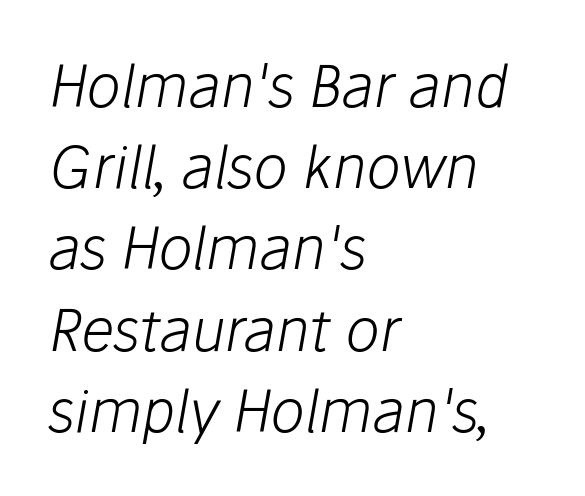
The image shows 58 px light type, italic (leaning right); set left-aligned, normal line spacing (1.4x), normal letter spacing, not underlined; low stroke contrast and a medium x-height.
